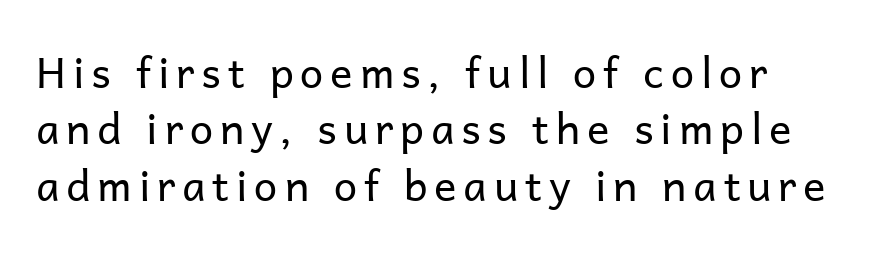
Reading down the column, the eye jumps a familiar distance to each next line. The specimen reads as upright at a glance. Nope, no serifs anywhere on these letters. The typeface has the unassuming heft of standard copy or less. Character widths vary here, with narrow letters taking less room than wide ones. Where is the straight margin? On the left.
